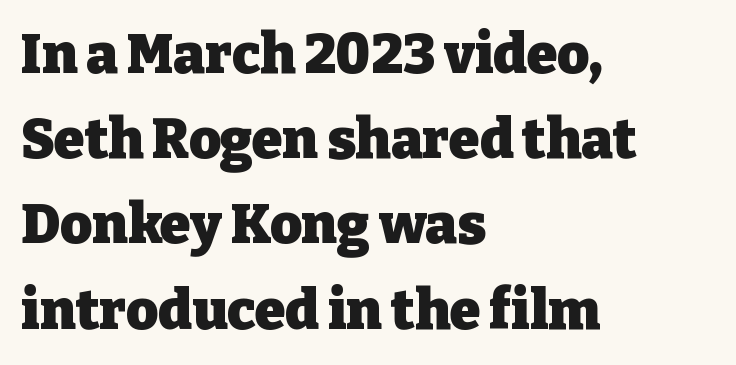
{"serif": "yes", "italic": "no", "bold": "yes", "weight": "heavy", "width": "normal", "stroke_contrast": "low", "x_height": "medium", "monospaced": "no", "underline": "no", "align": "left", "line_spacing": "normal", "line_spacing_ratio": 1.55, "letter_spacing": "normal", "letter_spacing_em": 0.0, "glyph_px": 55}
